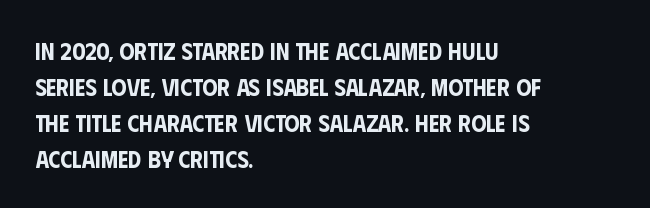
{"italic": "no", "underline": "no", "align": "left", "line_spacing": "normal", "line_spacing_ratio": 1.5, "letter_spacing": "normal", "letter_spacing_em": 0.0, "glyph_px": 24}
